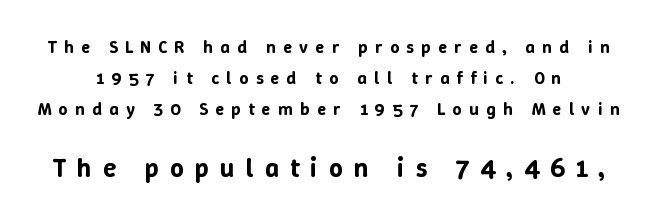
The image shows 27 px text type, upright; set line spacing 1.73x, unusually wide letter spacing (+0.41 em), not underlined; the second (bottom) block is 1.5x larger.
